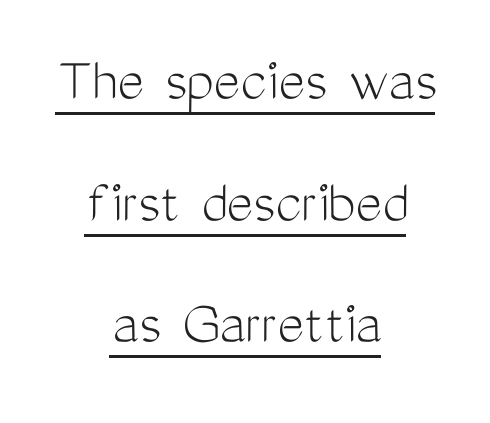
{"serif": "no", "italic": "no", "bold": "no", "weight": "light", "width": "condensed", "stroke_contrast": "medium", "x_height": "medium", "monospaced": "no", "underline": "yes", "align": "center", "line_spacing": "loose", "line_spacing_ratio": 1.93, "letter_spacing": "normal", "letter_spacing_em": 0.0, "glyph_px": 63}
